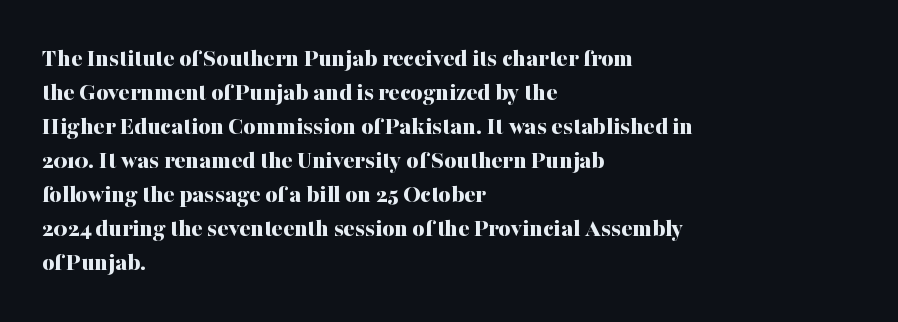
The image shows 26 px bold type, upright; set left-aligned, normal line spacing (1.31x), normal letter spacing, not underlined.
